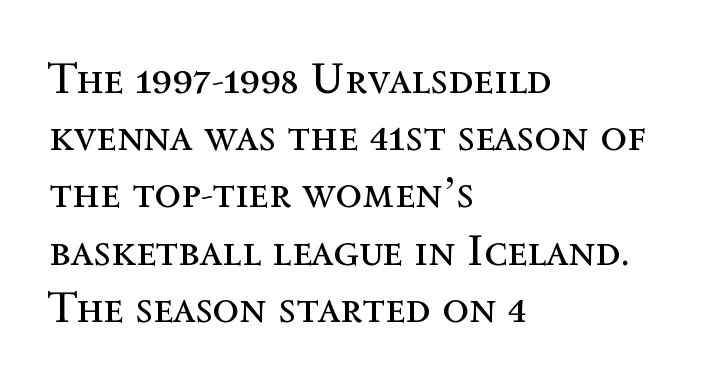
The image shows 44 px regular-weight type, upright; set left-aligned, normal line spacing (1.3x), normal letter spacing, not underlined; a medium x-height.
